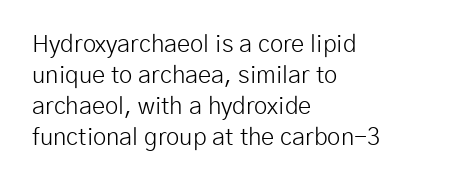
These lines keep a tight, regular rhythm from letter to letter. Notice how descenders clear the ascenders below comfortably — that's standard leading. These lines were composed using upright roman letters. One-word summary of the alignment: left. Nobody drew a line under any word here. The typesetting does not lean heavy: it is not bold.
